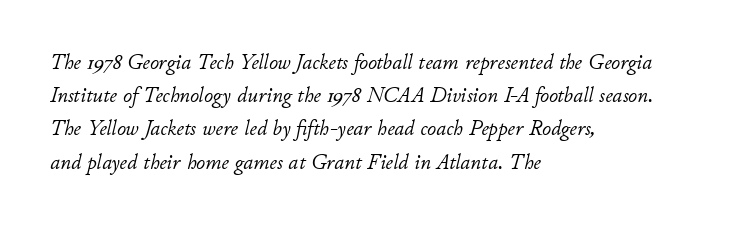
{"italic": "yes", "lean": "right", "slant_degrees": 11, "bold": "no", "underline": "no", "align": "left", "line_spacing": "normal", "line_spacing_ratio": 1.51, "letter_spacing": "normal", "letter_spacing_em": 0.0, "glyph_px": 22}
